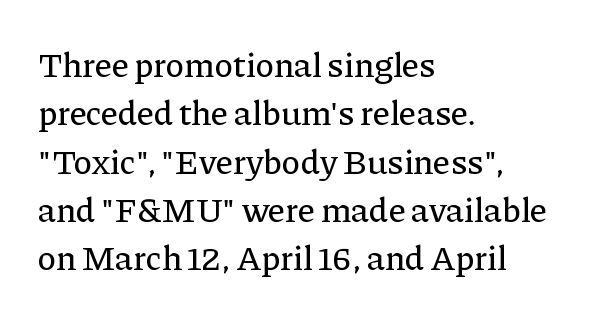
The image shows 35 px serif type, upright; set left-aligned, normal line spacing (1.38x), normal letter spacing, not underlined; low stroke contrast and a medium x-height.
